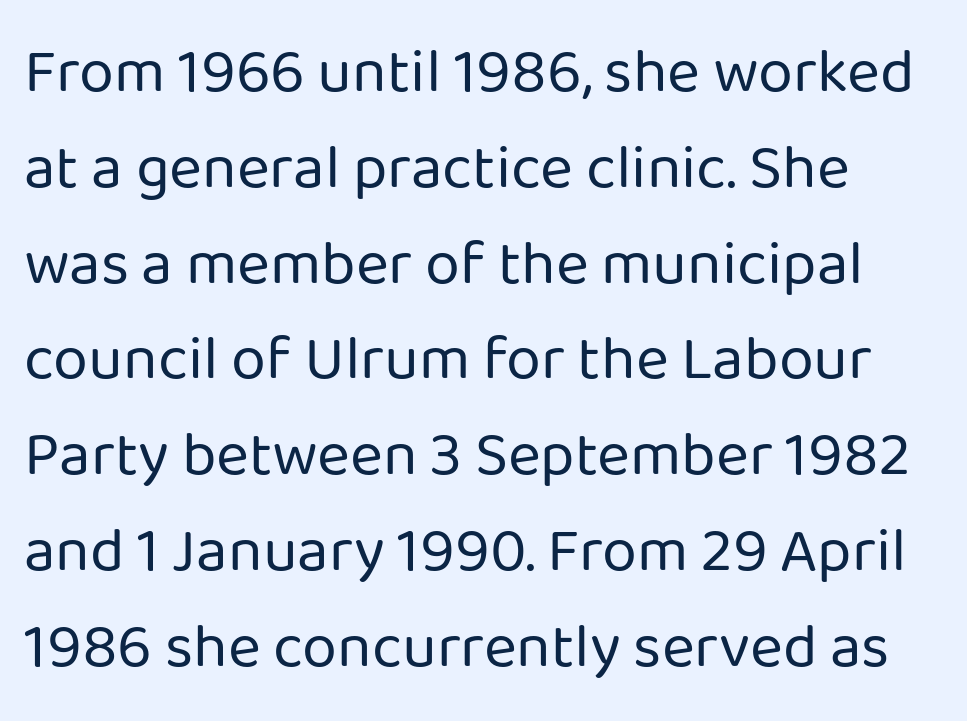
The image shows 63 px regular-weight sans-serif type, upright; set left-aligned, normal line spacing (1.52x), normal letter spacing, not underlined; low stroke contrast and a medium x-height.
